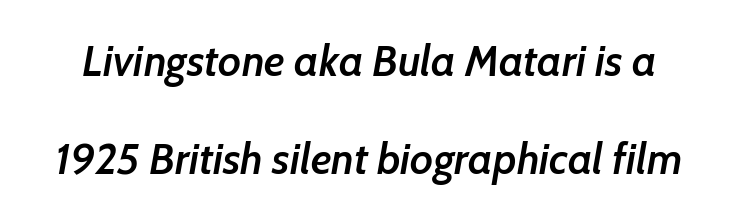
Q: Is the text bold? A: Semi-bold.
Q: Is the text italic (slanted)? A: Yes, it leans right by about 7 degrees.
Q: Is the text underlined? A: No.
Q: Is the spacing between letters normal or unusually wide? A: Normal.
Q: Is the spacing between lines tight, normal or loose? A: Loose.
Q: Width (condensed, normal, or wide)? A: Normal.
Q: Stroke contrast? A: Low.
Q: x-height? A: Medium.
Q: Monospaced? A: No.
